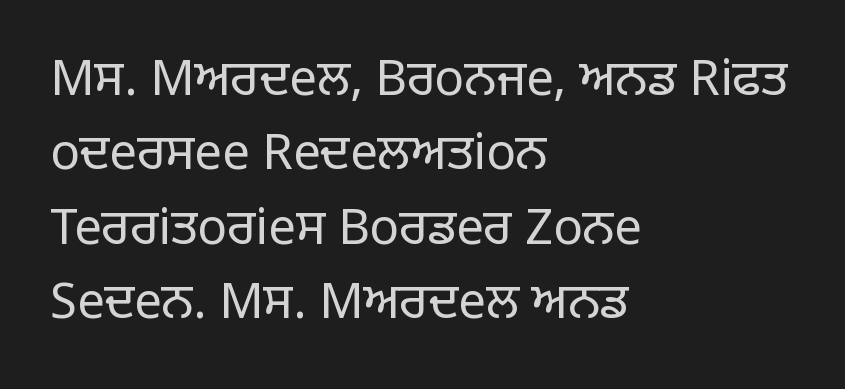
{"serif": "no", "italic": "no", "bold": "no", "weight": "regular", "width": "normal", "stroke_contrast": "low", "x_height": "large", "monospaced": "no", "underline": "no", "align": "left", "line_spacing": "normal", "line_spacing_ratio": 1.52, "letter_spacing": "normal", "letter_spacing_em": 0.0, "glyph_px": 49}
